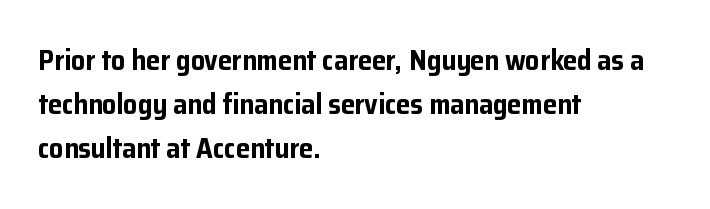
The image shows 28 px bold sans-serif type, upright; set left-aligned, normal line spacing (1.57x), normal letter spacing, not underlined; low stroke contrast and a medium x-height.
